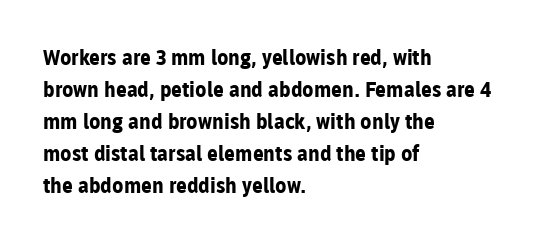
The image shows 21 px bold type, upright; set left-aligned, normal line spacing (1.52x), normal letter spacing, not underlined.
